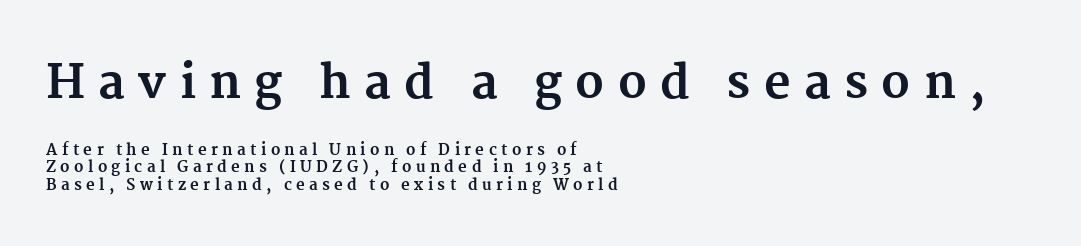
The image shows 46 px bold serif type, upright; set left-aligned, line spacing 1.19x, unusually wide letter spacing (+0.29 em), not underlined; the first (top) block is 3.07x larger; medium stroke contrast and a medium x-height.
